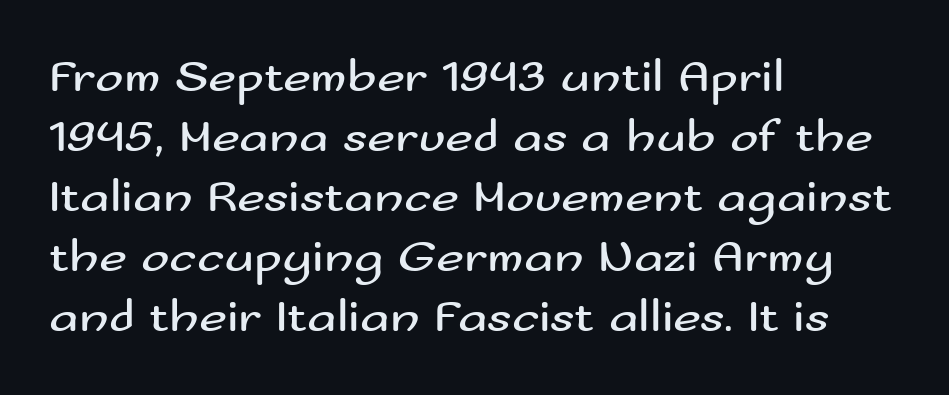
{"serif": "no", "italic": "no", "bold": "no", "weight": "regular", "width": "wide", "stroke_contrast": "medium", "x_height": "small", "monospaced": "no", "underline": "no", "align": "left", "line_spacing": "normal", "line_spacing_ratio": 1.25, "letter_spacing": "normal", "letter_spacing_em": 0.0, "glyph_px": 48}
